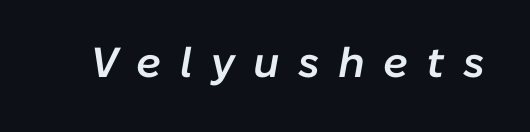
The image shows 42 px semibold type, italic (leaning right); set unusually wide letter spacing (+0.44 em), not underlined; low stroke contrast and a medium x-height.
